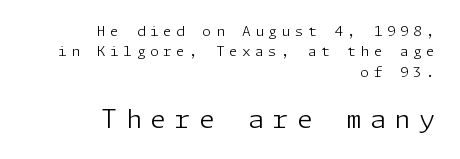
The image shows 26 px text type, upright; set right-aligned, normal line spacing (1.45x), unusually wide letter spacing (+0.32 em), not underlined; the second (bottom) block is 1.86x larger.
